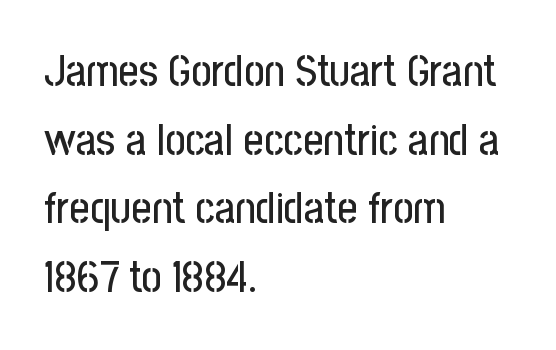
{"serif": "no", "italic": "no", "width": "condensed", "stroke_contrast": "low", "x_height": "medium", "monospaced": "no", "underline": "no", "align": "left", "line_spacing": "normal", "line_spacing_ratio": 1.56, "letter_spacing": "normal", "letter_spacing_em": 0.0, "glyph_px": 44}
